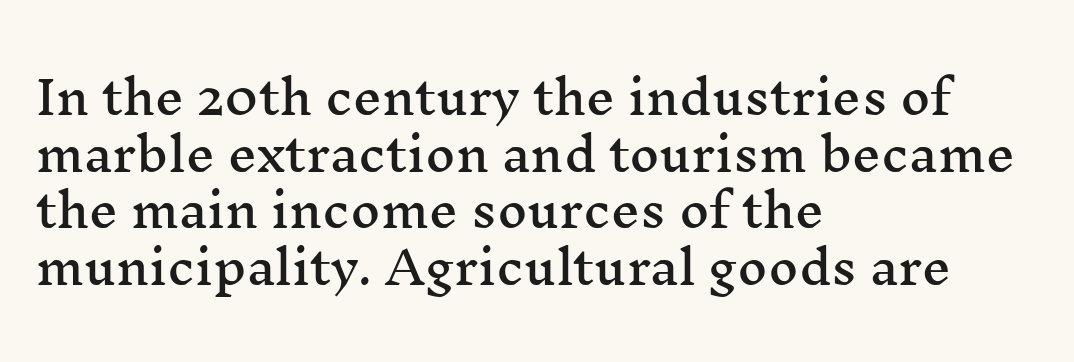
Q: Is the text italic (slanted)? A: No, it is upright.
Q: Is the typeface a serif or a sans-serif typeface? A: Serif.
Q: Is the text underlined? A: No.
Q: How is the paragraph aligned? A: Left-aligned.
Q: Is the spacing between letters normal or unusually wide? A: Normal.
Q: Width (condensed, normal, or wide)? A: Wide.
Q: Stroke contrast? A: Medium.
Q: x-height? A: Medium.
Q: Monospaced? A: No.
